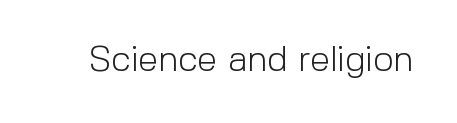
Q: Is the text bold? A: No.
Q: Is the text italic (slanted)? A: No, it is upright.
Q: Is the typeface a serif or a sans-serif typeface? A: Sans-serif.
Q: Is the text underlined? A: No.
Q: Is the spacing between letters normal or unusually wide? A: Normal.
Q: Width (condensed, normal, or wide)? A: Normal.
Q: x-height? A: Medium.
Q: Monospaced? A: No.
